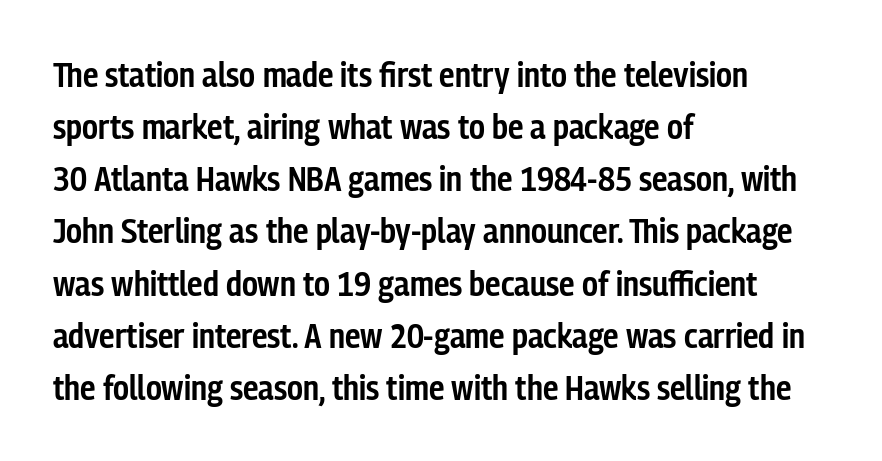
Q: Is the text bold? A: Semi-bold.
Q: Is the text italic (slanted)? A: No, it is upright.
Q: Is the typeface a serif or a sans-serif typeface? A: Sans-serif.
Q: Is the text underlined? A: No.
Q: How is the paragraph aligned? A: Left-aligned.
Q: Is the spacing between letters normal or unusually wide? A: Normal.
Q: Is the spacing between lines tight, normal or loose? A: Normal.
Q: Width (condensed, normal, or wide)? A: Condensed.
Q: Stroke contrast? A: Low.
Q: x-height? A: Medium.
Q: Monospaced? A: No.
